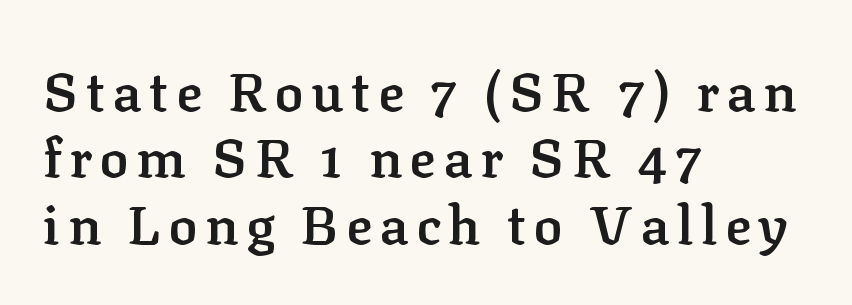
The image shows 54 px semibold serif type, upright; set left-aligned, line spacing 1.23x, not underlined; low stroke contrast and a medium x-height.
